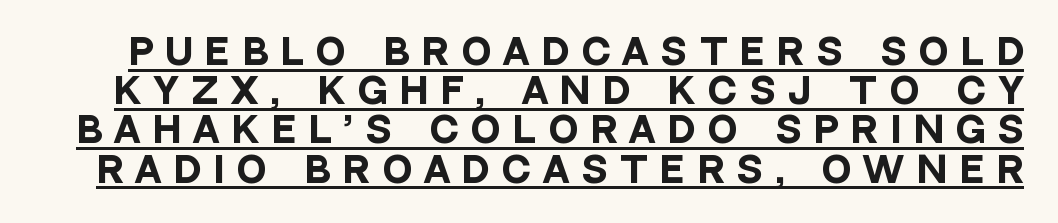
{"serif": "no", "italic": "no", "bold": "yes", "weight": "heavy", "width": "condensed", "stroke_contrast": "low", "x_height": "large", "monospaced": "no", "underline": "yes", "line_spacing": "tight", "line_spacing_ratio": 1.12, "letter_spacing": "wide", "letter_spacing_em": 0.39, "glyph_px": 35}
